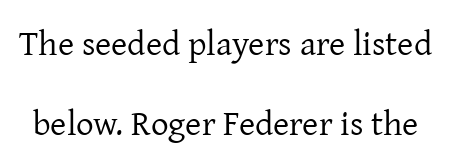
{"serif": "yes", "italic": "no", "bold": "no", "weight": "regular", "width": "normal", "stroke_contrast": "low", "x_height": "medium", "monospaced": "no", "underline": "no", "line_spacing": "loose", "line_spacing_ratio": 2.3, "letter_spacing": "normal", "letter_spacing_em": 0.0, "glyph_px": 35}
